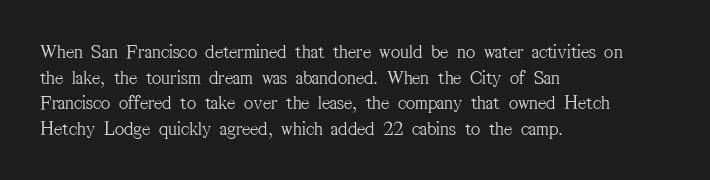
The weight would be labelled regular, book, light, or lighter still. Tall strokes in this sample are plumb rather than angled. These lines stack with their left ends in a neat column. Unmarked baselines from the first word to the last. Regular leading. A typesetter would call this zero additional tracking.
